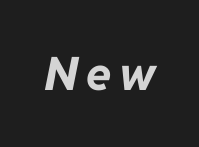
Varying glyph widths throughout — classic text-font behaviour. The glyphs have the mass of a bold cut. No word sits above an underline. Quick note: italic.
